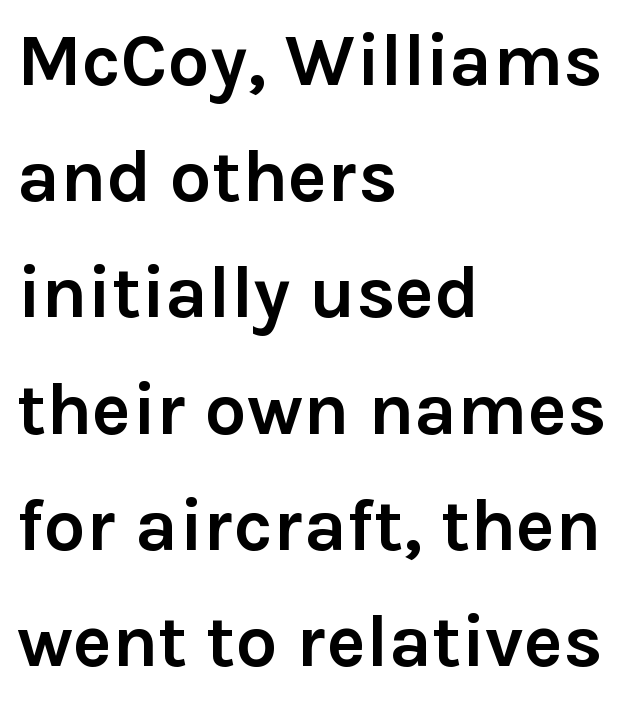
{"serif": "no", "italic": "no", "bold": "yes", "weight": "semibold", "width": "normal", "stroke_contrast": "low", "x_height": "medium", "monospaced": "no", "underline": "no", "align": "left", "line_spacing": "normal", "line_spacing_ratio": 1.57, "letter_spacing": "normal", "letter_spacing_em": 0.0, "glyph_px": 74}
